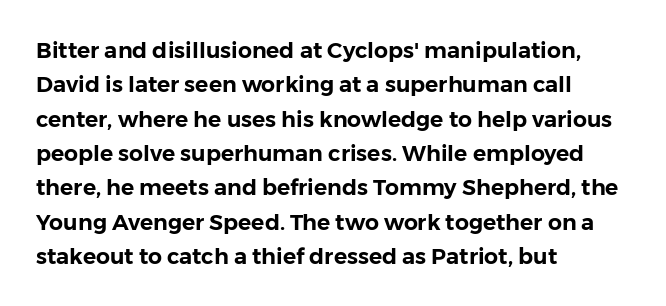
The image shows 22 px text type, upright; set left-aligned, normal line spacing (1.56x), normal letter spacing, not underlined.
